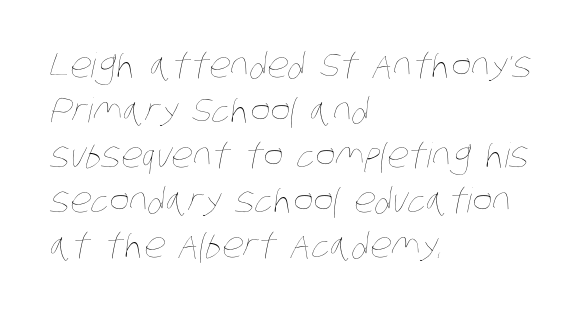
Is this a fixed-width face? No — the glyphs have proportional, varying widths. There is no visible air inserted between adjacent glyphs. The rag falls on the right side of this text block. Line spacing here is normal. The string is rendered with underlining switched off.
